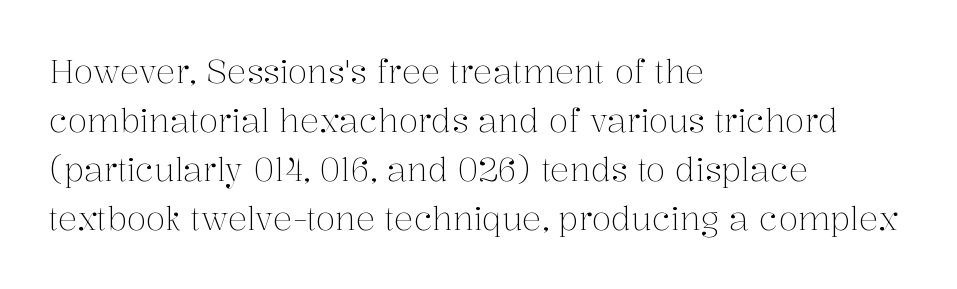
{"serif": "yes", "italic": "no", "bold": "no", "weight": "light", "width": "normal", "stroke_contrast": "medium", "x_height": "medium", "monospaced": "no", "underline": "no", "align": "left", "line_spacing": "normal", "line_spacing_ratio": 1.53, "letter_spacing": "normal", "letter_spacing_em": 0.0, "glyph_px": 32}
